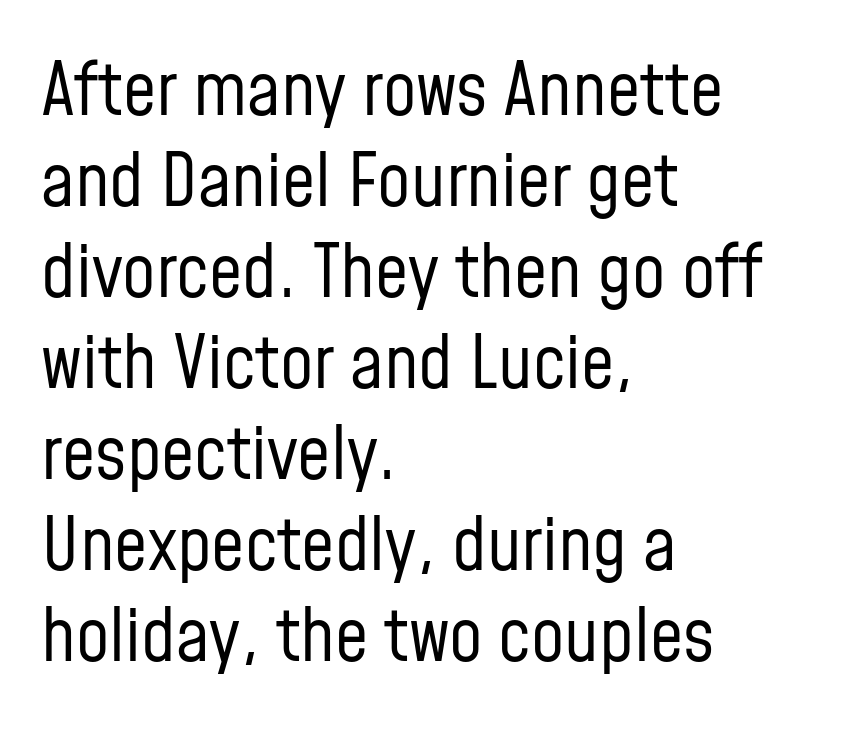
{"serif": "no", "italic": "no", "bold": "no", "weight": "regular", "width": "condensed", "stroke_contrast": "low", "x_height": "medium", "monospaced": "no", "underline": "no", "align": "left", "line_spacing_ratio": 1.23, "letter_spacing": "normal", "letter_spacing_em": 0.0, "glyph_px": 74}
